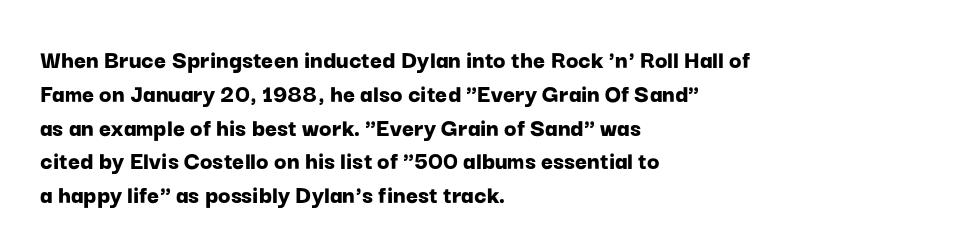
Q: Is the text bold? A: Yes.
Q: Is the text italic (slanted)? A: No, it is upright.
Q: Is the text underlined? A: No.
Q: How is the paragraph aligned? A: Left-aligned.
Q: Is the spacing between letters normal or unusually wide? A: Normal.
Q: Is the spacing between lines tight, normal or loose? A: Normal.
